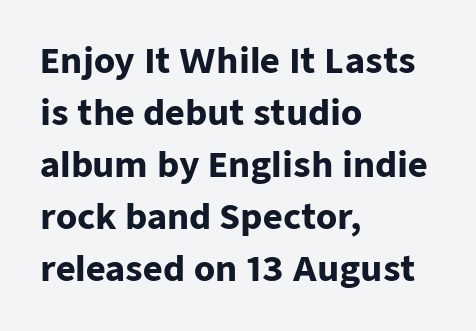
Stroke thickness is high; the sample reads as a true bold. Spacing verdict: proportional, widths tailored to each character. The strip under each line holds only bare page. The type is set solid horizontally, with unmodified tracking.
